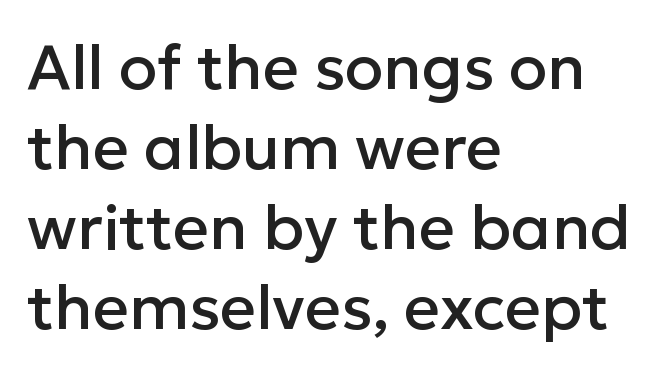
Leading matches the norm, producing a regular column. The axis of the letterforms is exactly vertical. Letter spacing: default. Nobody drew a line under any word here. Layout note: lines flush left.
